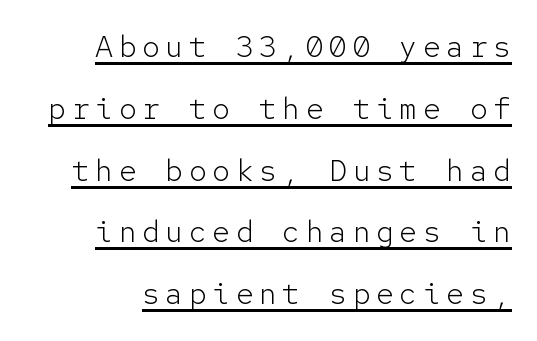
This sample uses an upright cut, with every glyph sitting square on the baseline. The string is rendered with underlining switched on. The font sits on the lighter half of the weight spectrum, regular included. What's the leading like? Stretched, with rows far apart. This sample has the even, mechanical cadence of fixed-width lettering.
